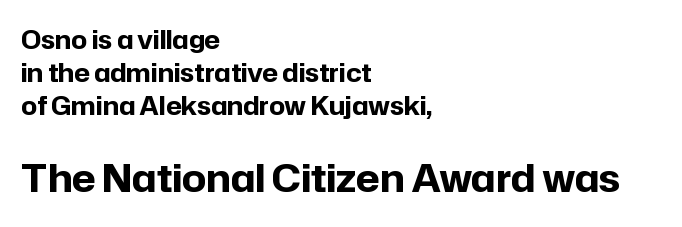
Q: Is the text bold? A: Yes.
Q: Is the text italic (slanted)? A: No, it is upright.
Q: Is the typeface a serif or a sans-serif typeface? A: Sans-serif.
Q: Is the text underlined? A: No.
Q: How is the paragraph aligned? A: Left-aligned.
Q: Is the spacing between letters normal or unusually wide? A: Normal.
Q: Is the spacing between lines tight, normal or loose? A: Normal.
Q: Which block of text is set in a larger size, the first (top) or the second (bottom)? A: The second (bottom) one.
Q: Width (condensed, normal, or wide)? A: Normal.
Q: Stroke contrast? A: Low.
Q: x-height? A: Medium.
Q: Monospaced? A: No.
